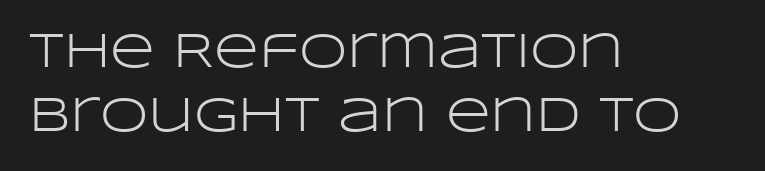
Q: Is the text bold? A: No.
Q: Is the text italic (slanted)? A: No, it is upright.
Q: Is the typeface a serif or a sans-serif typeface? A: Sans-serif.
Q: Is the text underlined? A: No.
Q: How is the paragraph aligned? A: Left-aligned.
Q: Is the spacing between letters normal or unusually wide? A: Normal.
Q: Is the spacing between lines tight, normal or loose? A: Normal.
Q: Width (condensed, normal, or wide)? A: Wide.
Q: Stroke contrast? A: Low.
Q: x-height? A: Large.
Q: Monospaced? A: No.
